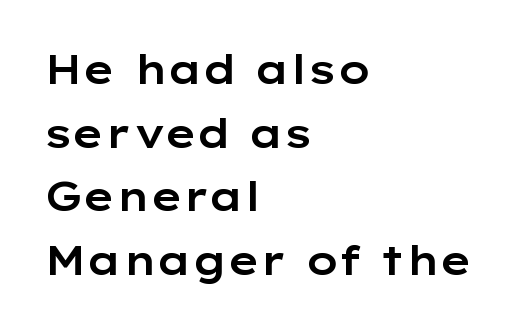
{"serif": "no", "italic": "no", "width": "wide", "stroke_contrast": "low", "x_height": "medium", "monospaced": "no", "underline": "no", "align": "left", "line_spacing": "normal", "line_spacing_ratio": 1.59, "letter_spacing": "normal", "letter_spacing_em": 0.0, "glyph_px": 40}
